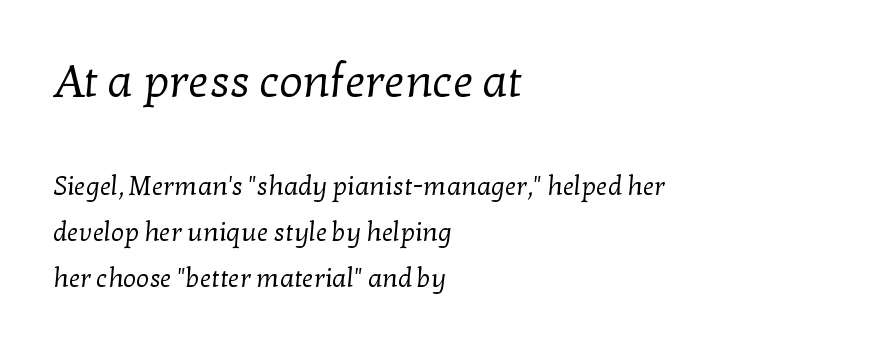
The paragraph shown leans on its left margin. The initial chunk of copy outweighs the following chunk in type size. Classification — serif. Underline: absent.
